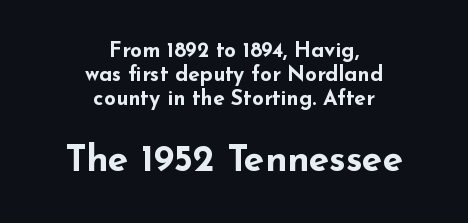
The characters display no serif detailing; their extremities are plain. Tall strokes in this sample are plumb rather than angled. The lower block of text is set noticeably larger than the block above it. The paragraph shown floats in the horizontal middle. The passage shown is emphatically bold. The gaps between neighbouring characters are ordinary and unremarkable.
